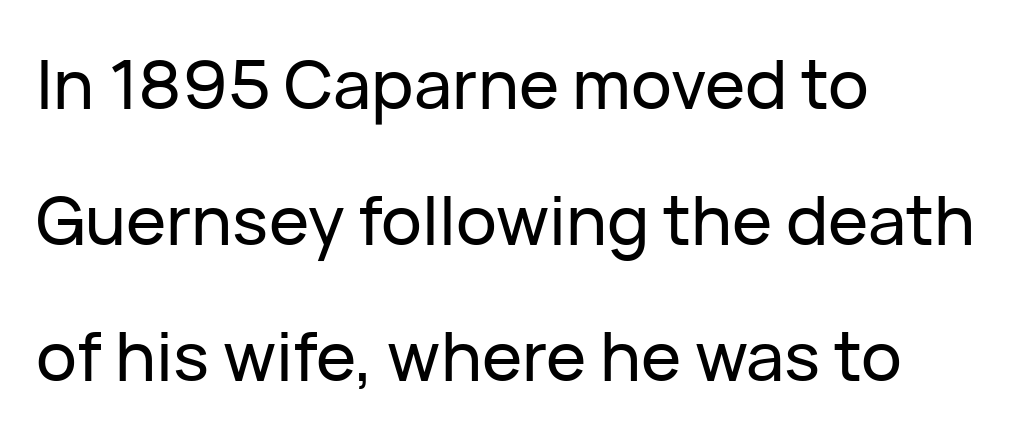
{"serif": "no", "italic": "no", "width": "normal", "stroke_contrast": "low", "x_height": "medium", "monospaced": "no", "underline": "no", "align": "left", "line_spacing": "loose", "line_spacing_ratio": 2.0, "letter_spacing": "normal", "letter_spacing_em": 0.0, "glyph_px": 68}
